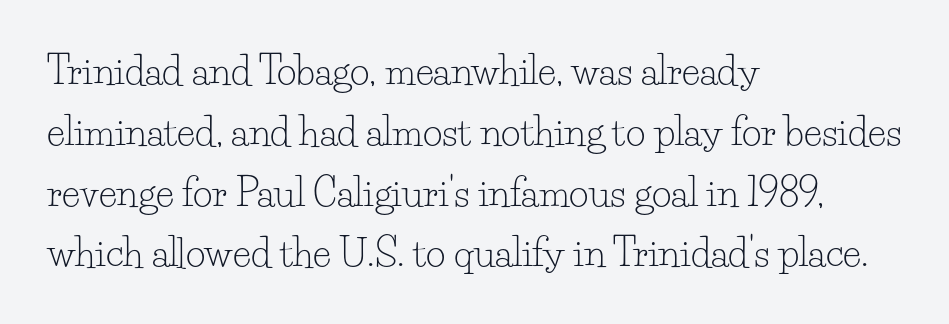
Lines of text with bare space underneath. No heavy texture on the line: the type isn't bold. Successive baselines arrive at the customary interval. Tracking value appears to be zero — textbook default spacing.
